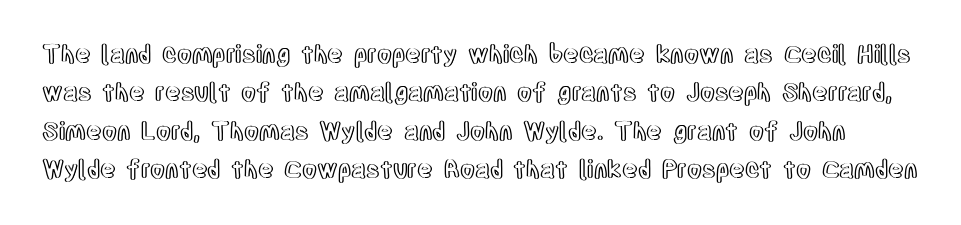
{"italic": "no", "underline": "no", "line_spacing": "normal", "line_spacing_ratio": 1.6, "letter_spacing": "normal", "letter_spacing_em": 0.0, "glyph_px": 24}
